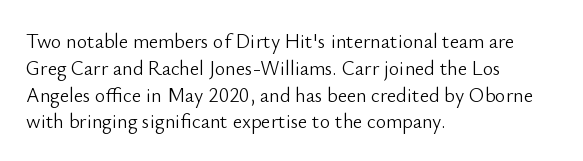
Q: Is the text bold? A: No.
Q: Is the text italic (slanted)? A: No, it is upright.
Q: Is the text underlined? A: No.
Q: How is the paragraph aligned? A: Left-aligned.
Q: Is the spacing between letters normal or unusually wide? A: Normal.
Q: Is the spacing between lines tight, normal or loose? A: Normal.
